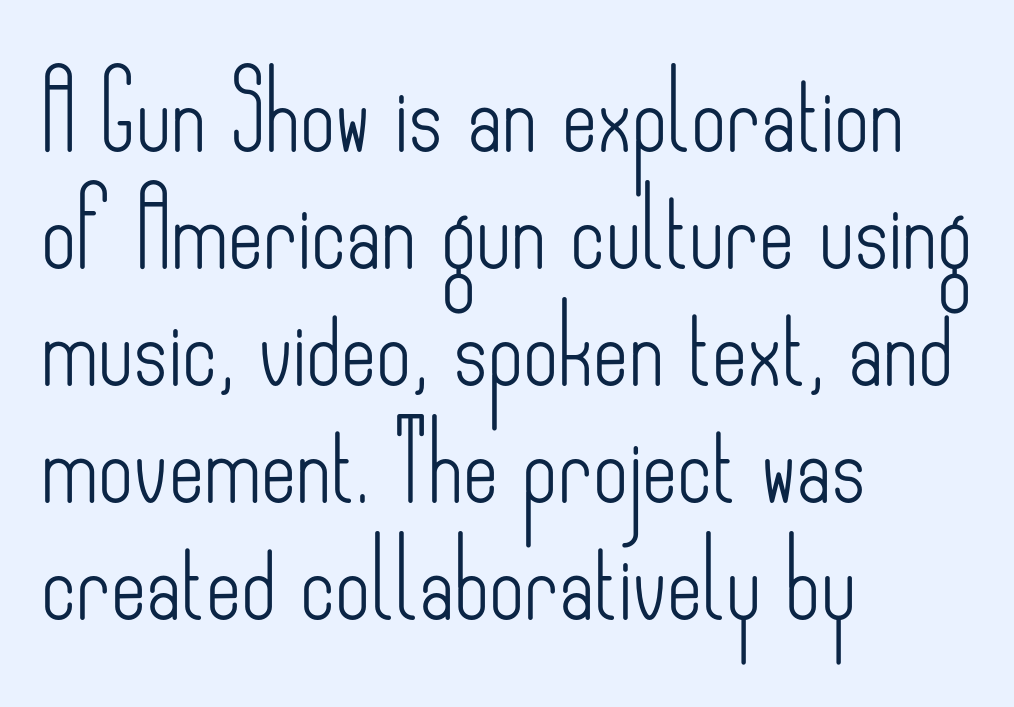
The rendering anchors every line to the left-hand side. A typesetter would label this face a sans. Stem width sits at or under what a default text font uses. Successive baselines arrive at the customary interval. Quick note: underline off.
